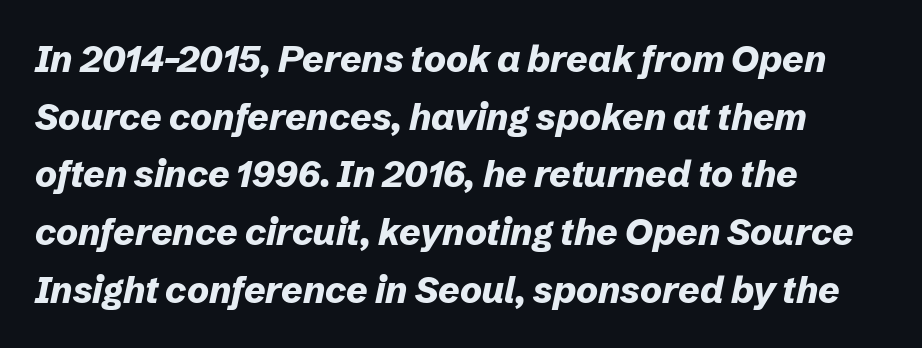
This is heavy type, rendered in bold. You can tell it's italic because the verticals aren't actually vertical. Summary of vertical rhythm: regular, with standard interline spacing. Is this a fixed-width face? No — the glyphs have proportional, varying widths.
